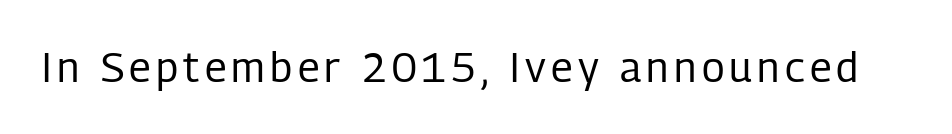
Q: Is the text bold? A: No.
Q: Is the text italic (slanted)? A: No, it is upright.
Q: Is the typeface a serif or a sans-serif typeface? A: Sans-serif.
Q: Is the text underlined? A: No.
Q: Width (condensed, normal, or wide)? A: Condensed.
Q: Stroke contrast? A: Low.
Q: x-height? A: Medium.
Q: Monospaced? A: No.
